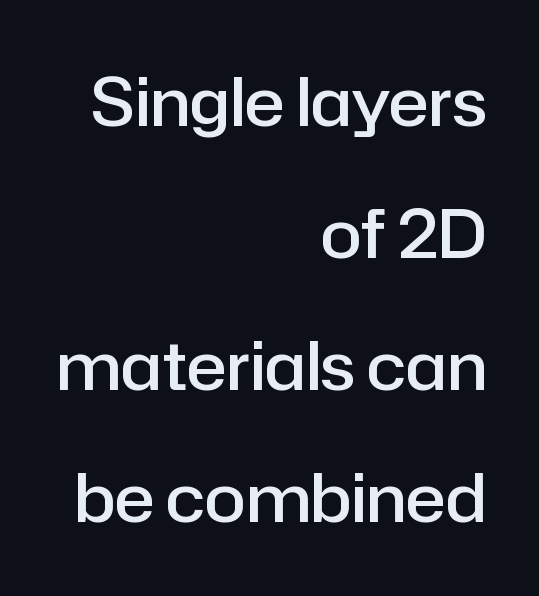
Q: Is the text bold? A: Semi-bold.
Q: Is the text italic (slanted)? A: No, it is upright.
Q: Is the typeface a serif or a sans-serif typeface? A: Sans-serif.
Q: Is the text underlined? A: No.
Q: How is the paragraph aligned? A: Right-aligned.
Q: Is the spacing between letters normal or unusually wide? A: Normal.
Q: Is the spacing between lines tight, normal or loose? A: Loose.
Q: Width (condensed, normal, or wide)? A: Normal.
Q: Stroke contrast? A: Low.
Q: x-height? A: Medium.
Q: Monospaced? A: No.
